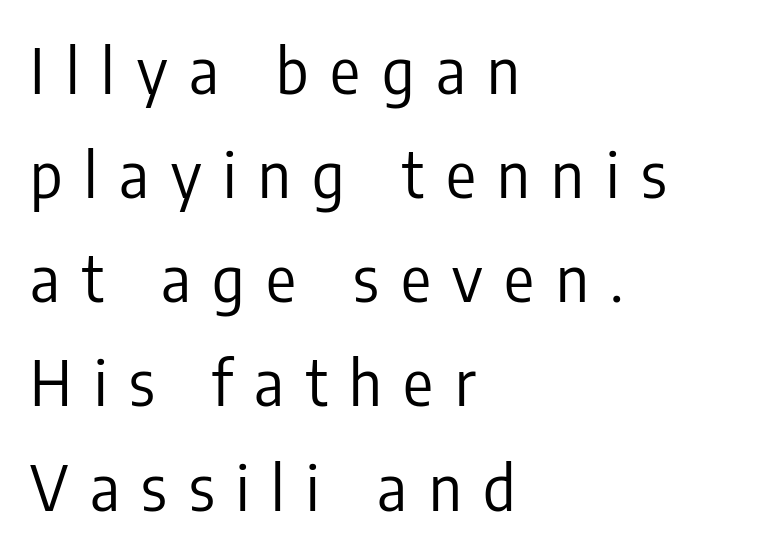
Q: Is the text bold? A: No.
Q: Is the text italic (slanted)? A: No, it is upright.
Q: Is the typeface a serif or a sans-serif typeface? A: Sans-serif.
Q: Is the text underlined? A: No.
Q: How is the paragraph aligned? A: Left-aligned.
Q: Is the spacing between letters normal or unusually wide? A: Unusually wide.
Q: Is the spacing between lines tight, normal or loose? A: Normal.
Q: Width (condensed, normal, or wide)? A: Condensed.
Q: Stroke contrast? A: Low.
Q: x-height? A: Medium.
Q: Monospaced? A: No.
